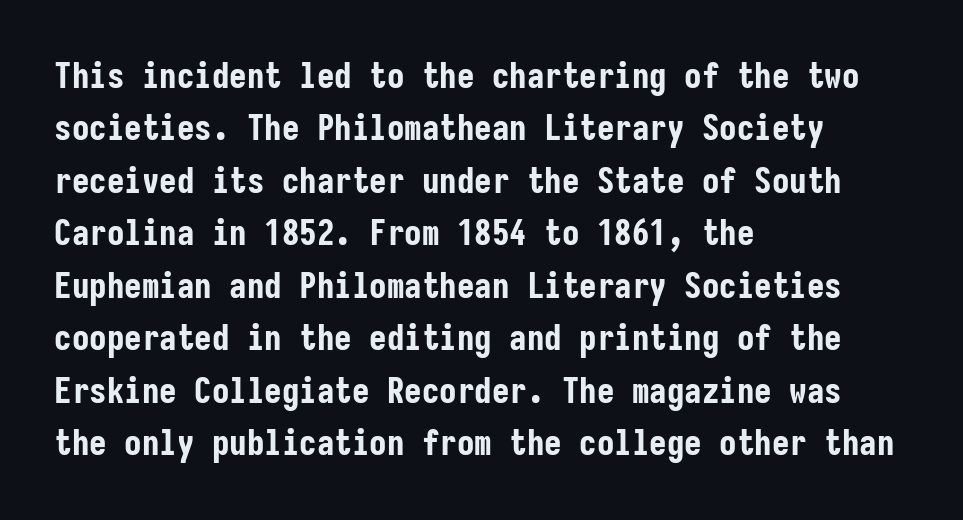
The image shows 35 px bold, condensed sans-serif type, upright, monospaced; set left-aligned, normal line spacing (1.5x), normal letter spacing, not underlined; low stroke contrast and a medium x-height.
